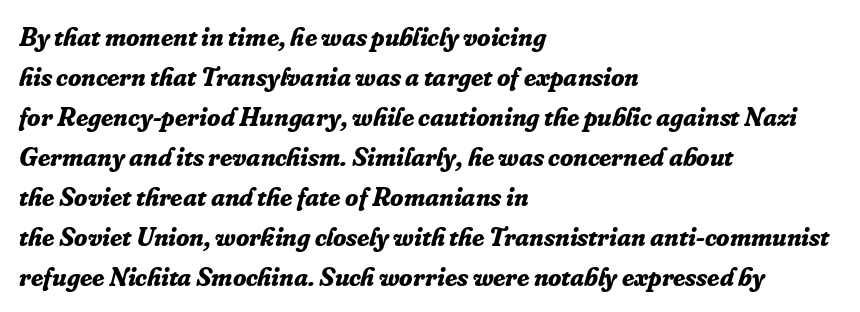
Q: Is the text bold? A: Yes.
Q: Is the text italic (slanted)? A: Yes, it leans right by about 16 degrees.
Q: Is the text underlined? A: No.
Q: How is the paragraph aligned? A: Left-aligned.
Q: Is the spacing between letters normal or unusually wide? A: Normal.
Q: Is the spacing between lines tight, normal or loose? A: Normal.
